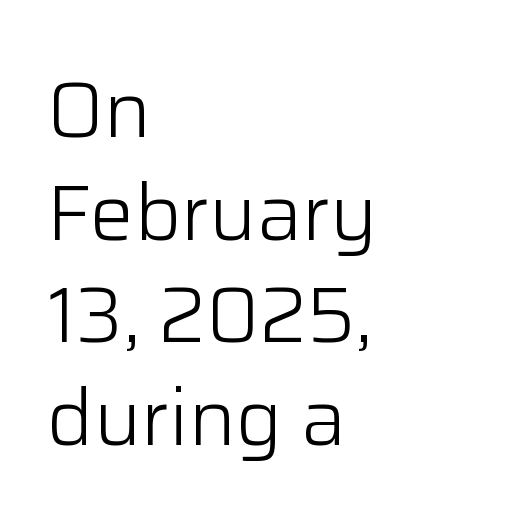
Do the letters lean? They stand straight. The area under the type is left untouched. Varying glyph widths throughout — classic text-font behaviour. Stems here are at most as thick as an everyday book face. The passage shown is typeset with a sans-serif family. Caption: multi-line text, flush left, ragged right.
